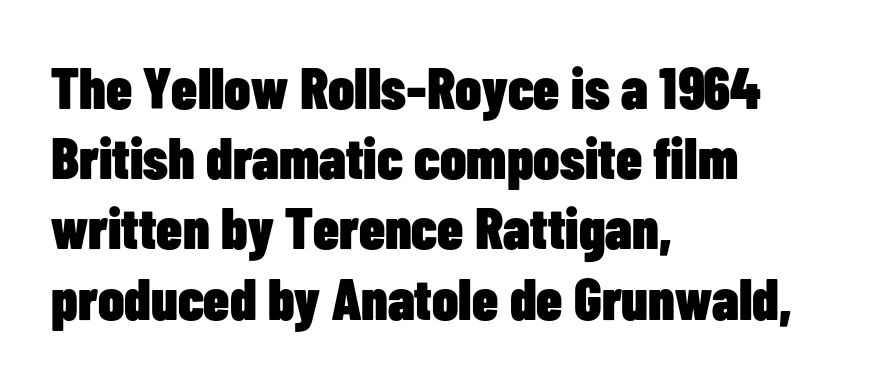
The image shows 58 px heavy, condensed sans-serif type, upright; set left-aligned, line spacing 1.21x, normal letter spacing, not underlined; low stroke contrast and a medium x-height.
